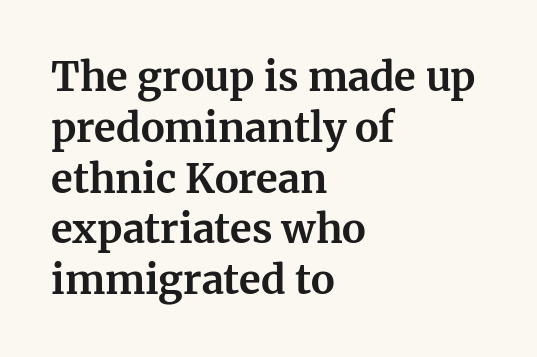
{"serif": "yes", "italic": "no", "bold": "yes", "weight": "bold", "width": "normal", "stroke_contrast": "medium", "x_height": "medium", "monospaced": "no", "underline": "no", "align": "left", "line_spacing": "normal", "line_spacing_ratio": 1.27, "letter_spacing": "normal", "letter_spacing_em": 0.0, "glyph_px": 40}
